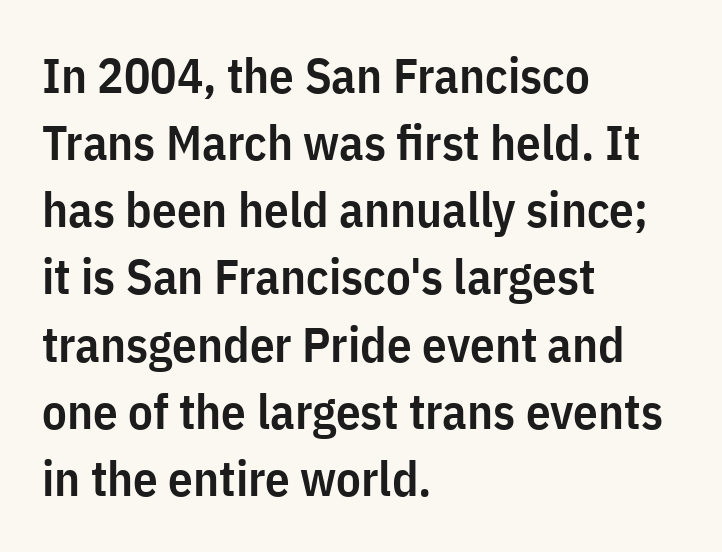
Q: Is the text bold? A: Semi-bold.
Q: Is the text italic (slanted)? A: No, it is upright.
Q: Is the typeface a serif or a sans-serif typeface? A: Sans-serif.
Q: Is the text underlined? A: No.
Q: How is the paragraph aligned? A: Left-aligned.
Q: Is the spacing between letters normal or unusually wide? A: Normal.
Q: Is the spacing between lines tight, normal or loose? A: Normal.
Q: Width (condensed, normal, or wide)? A: Condensed.
Q: Stroke contrast? A: Low.
Q: x-height? A: Medium.
Q: Monospaced? A: No.
